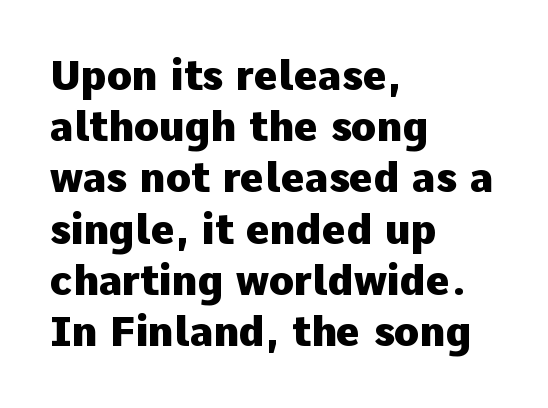
Q: Is the text bold? A: Yes.
Q: Is the text italic (slanted)? A: No, it is upright.
Q: Is the typeface a serif or a sans-serif typeface? A: Sans-serif.
Q: Is the text underlined? A: No.
Q: How is the paragraph aligned? A: Left-aligned.
Q: Is the spacing between letters normal or unusually wide? A: Normal.
Q: Is the spacing between lines tight, normal or loose? A: Normal.
Q: Width (condensed, normal, or wide)? A: Normal.
Q: Stroke contrast? A: Low.
Q: x-height? A: Medium.
Q: Monospaced? A: No.
